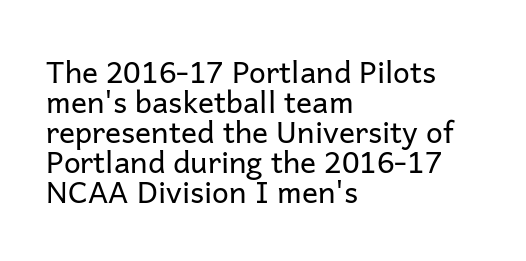
Between one letter and the next there's only the usual sliver of space. Each letter's strokes conclude bluntly, with no projecting serifs. Each new line begins almost immediately beneath the previous one. Stroke thickness stays within the range of a standard reading face or lighter. You could not count columns in this text — the font is proportionally spaced.
